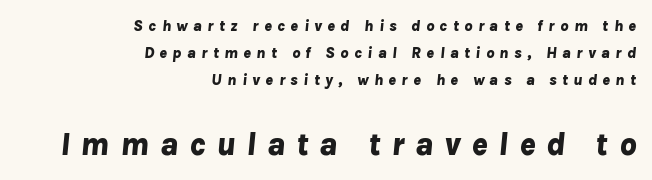
Stroke thickness is high; the sample reads as a true bold. There's an unmistakable incline to the writing here. These lines have a slow, spaced-out rhythm from letter to letter. One-word summary of the alignment: right. The rows are spaced the way most documents space them.
